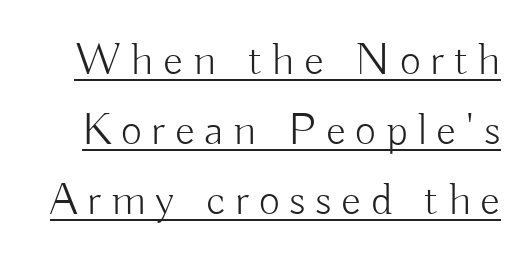
The image shows 46 px light sans-serif type, upright; set normal line spacing (1.52x), unusually wide letter spacing (+0.21 em), underlined; low stroke contrast and a small x-height.
